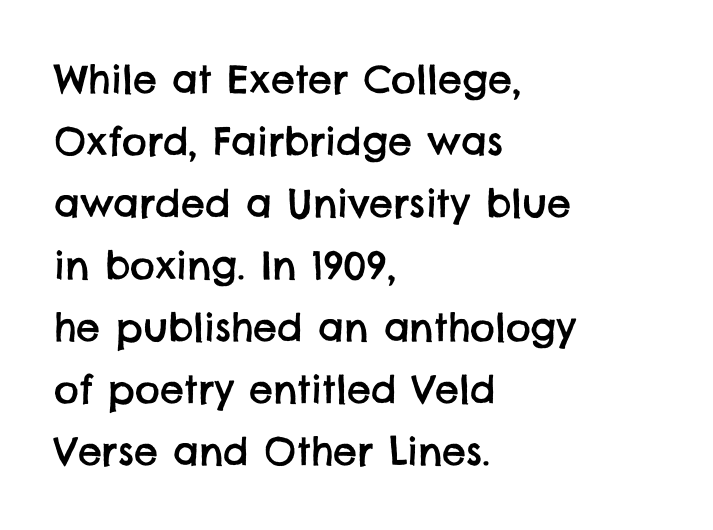
The image shows 38 px sans-serif type; set left-aligned, normal line spacing (1.63x), normal letter spacing, not underlined; low stroke contrast and a large x-height.
